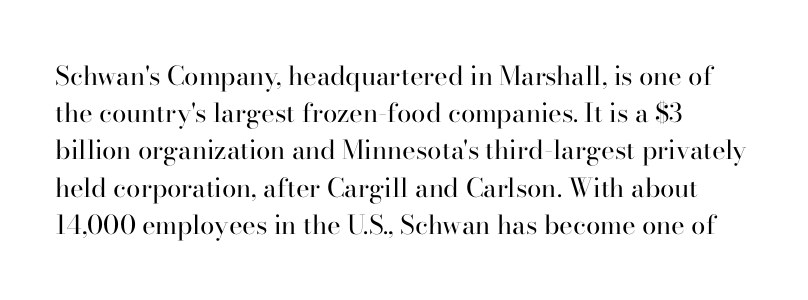
Q: Is the text bold? A: No.
Q: Is the text italic (slanted)? A: No, it is upright.
Q: Is the text underlined? A: No.
Q: How is the paragraph aligned? A: Left-aligned.
Q: Is the spacing between letters normal or unusually wide? A: Normal.
Q: Is the spacing between lines tight, normal or loose? A: Normal.
